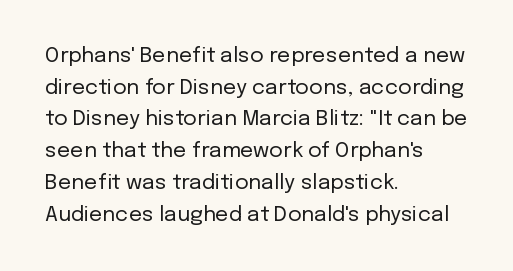
The image shows 21 px text type, upright; set left-aligned, normal line spacing (1.51x), normal letter spacing, not underlined.
